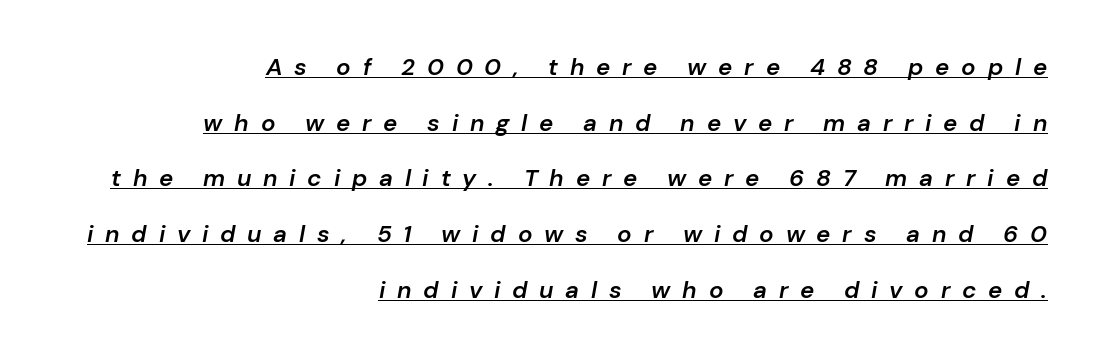
A typesetter would call this heavily tracked-out type. The letters are semibold — heavier than regular but short of a full bold. Compared with ordinary roman type, these characters are visibly tilted. Right-aligned paragraph, ragged on the left. Is there much room between lines? Yes — plenty of vertical air separates them. Somebody hit Ctrl+U on this one — the words are underlined.
